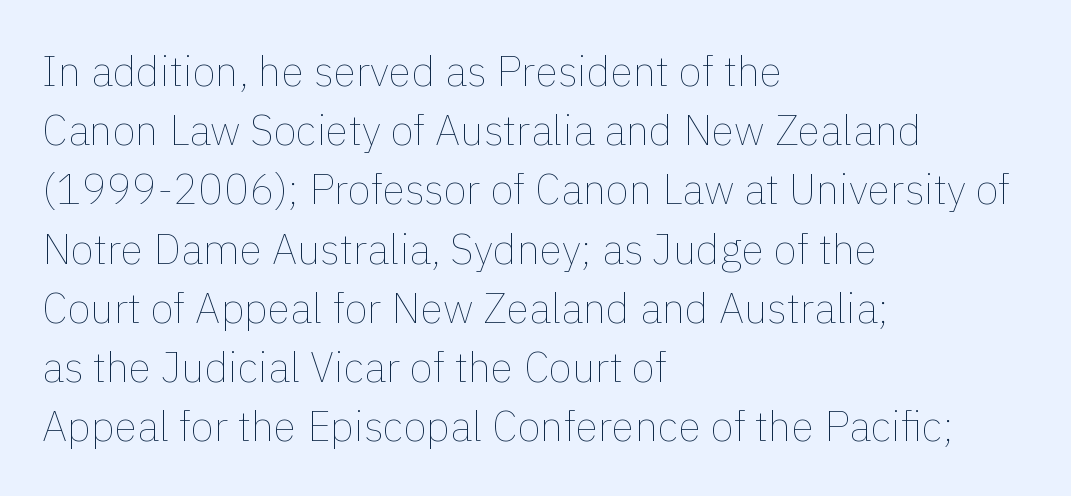
Heaviness? Minimal to ordinary, like unemphasized prose. Every stem runs plumb, perpendicular to the baseline. Decoration check: the copy has no underline. Words appear dense and cohesive because spacing is normal.
